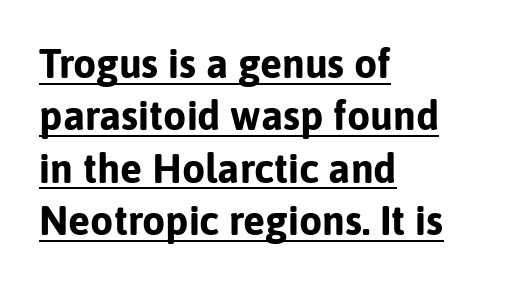
{"serif": "no", "italic": "no", "bold": "yes", "weight": "bold", "width": "normal", "stroke_contrast": "low", "x_height": "medium", "monospaced": "no", "underline": "yes", "align": "left", "line_spacing": "normal", "line_spacing_ratio": 1.28, "letter_spacing": "normal", "letter_spacing_em": 0.0, "glyph_px": 41}
